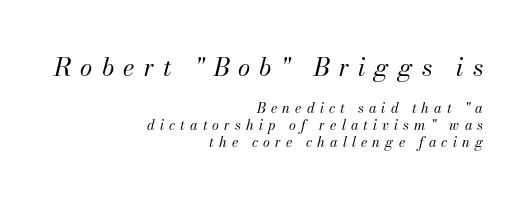
Q: Is the text bold? A: No.
Q: Is the text italic (slanted)? A: Yes, it leans right by about 13 degrees.
Q: Is the text underlined? A: No.
Q: How is the paragraph aligned? A: Right-aligned.
Q: Is the spacing between letters normal or unusually wide? A: Unusually wide.
Q: Which block of text is set in a larger size, the first (top) or the second (bottom)? A: The first (top) one.
